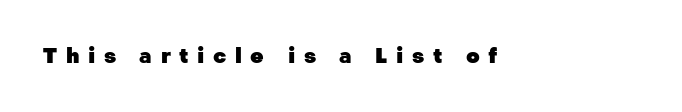
How are the letters spaced? Widely, with obvious added tracking. The glyphs are unaccompanied by any horizontal stroke below them. In terms of weight, the rendering is a true, heavy bold. In terms of posture, this sample is upright.
